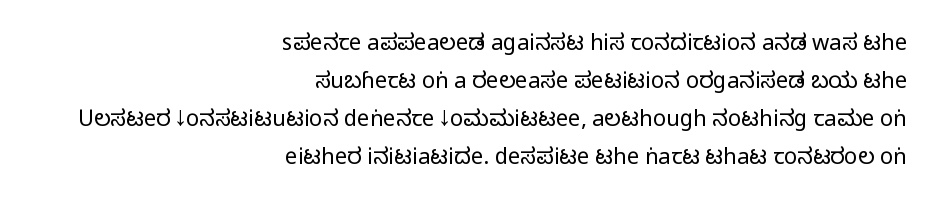
{"italic": "no", "bold": "no", "underline": "no", "align": "right", "line_spacing_ratio": 1.72, "letter_spacing": "normal", "letter_spacing_em": 0.0, "glyph_px": 22}
